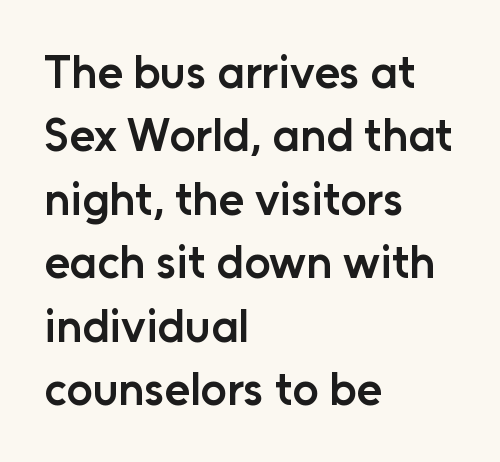
The image shows 46 px semibold sans-serif type, upright; set left-aligned, normal line spacing (1.38x), normal letter spacing, not underlined; low stroke contrast and a medium x-height.
